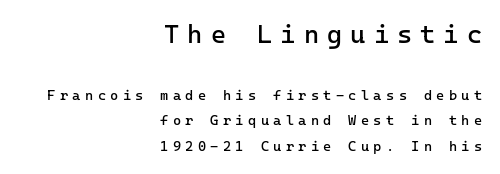
Q: Is the text bold? A: No.
Q: Is the text italic (slanted)? A: No, it is upright.
Q: Is the text underlined? A: No.
Q: How is the paragraph aligned? A: Right-aligned.
Q: Is the spacing between letters normal or unusually wide? A: Unusually wide.
Q: Which block of text is set in a larger size, the first (top) or the second (bottom)? A: The first (top) one.
